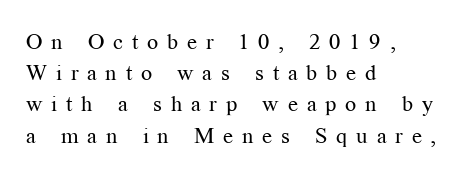
The paragraph has a hard left edge and a soft right edge. Interline gaps are of average width in this sample. Unlike italic type, these characters show no tilt at all. Unmarked baselines from the first word to the last.
